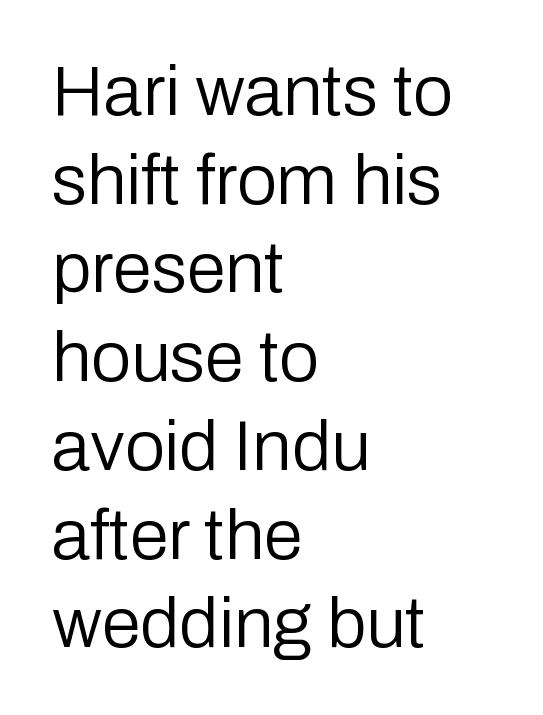
{"serif": "no", "italic": "no", "bold": "no", "weight": "regular", "width": "normal", "stroke_contrast": "low", "x_height": "medium", "monospaced": "no", "underline": "no", "align": "left", "line_spacing": "normal", "line_spacing_ratio": 1.25, "letter_spacing": "normal", "letter_spacing_em": 0.0, "glyph_px": 71}
